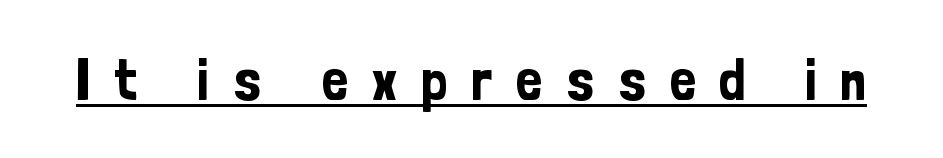
Nothing sits at the stroke ends, so this counts as sans-serif. You can see a thin bar hugging the bottom of the glyphs. The letters are spread apart with noticeably loose tracking. The passage shown is typed in a proportional face where columns would drift. This sample uses an upright cut, with every glyph sitting square on the baseline.
